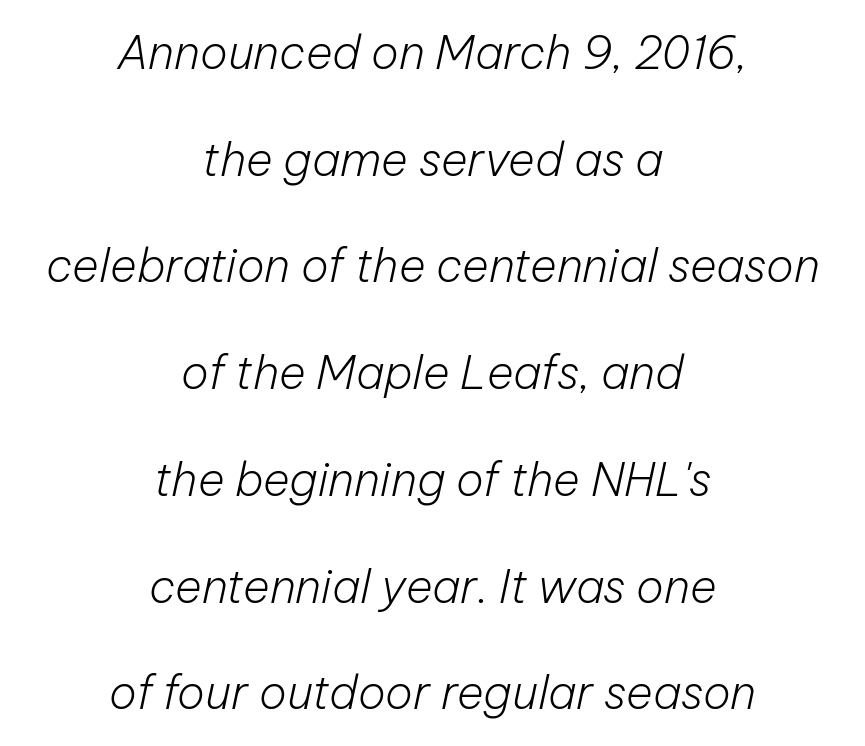
The image shows 46 px light type, italic (leaning right); set centered, loose line spacing (2.32x), normal letter spacing, not underlined; low stroke contrast and a medium x-height.
